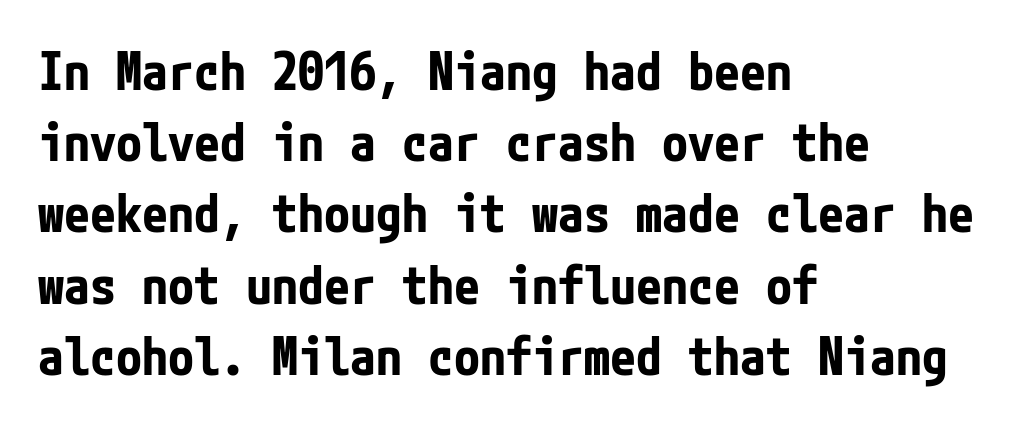
{"serif": "no", "italic": "no", "bold": "yes", "weight": "bold", "width": "condensed", "stroke_contrast": "low", "x_height": "medium", "underline": "no", "align": "left", "line_spacing": "normal", "line_spacing_ratio": 1.37, "letter_spacing": "normal", "letter_spacing_em": 0.0, "glyph_px": 52}
